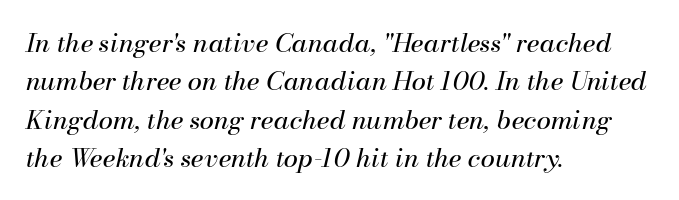
Leading matches the norm, producing a regular column. Spacing between characters is what you'd get straight out of the box. Looking at the ascenders, they clearly lean. Think standard paragraph weight, or any step lighter than that. Every row of glyphs begins at an identical x-position on the left. A bare baseline throughout the passage.
